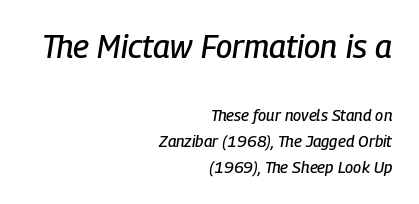
The image shows 32 px condensed type, italic (leaning right); set right-aligned, normal line spacing (1.63x), normal letter spacing, not underlined; the first (top) block is 2.0x larger; low stroke contrast and a medium x-height.
